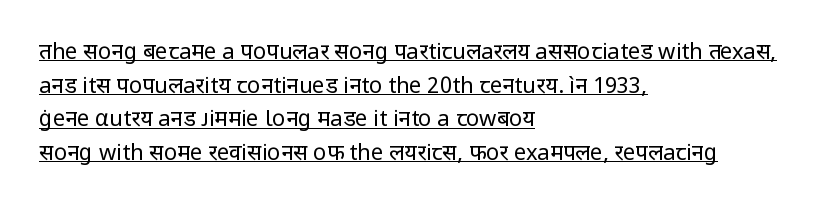
The image shows 22 px text type, upright; set left-aligned, normal line spacing (1.53x), normal letter spacing, underlined.
